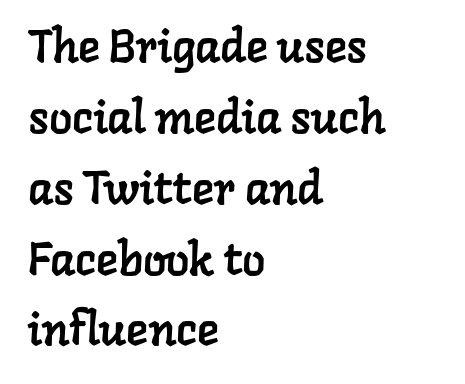
The image shows 46 px serif type; set left-aligned, normal line spacing (1.54x), normal letter spacing, not underlined; low stroke contrast and a medium x-height.
